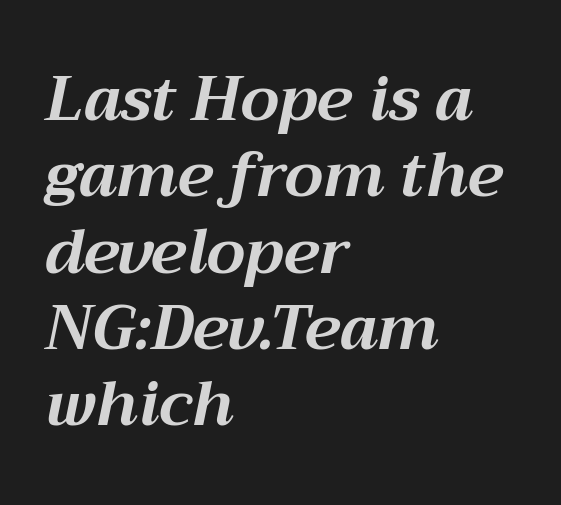
{"italic": "yes", "lean": "right", "slant_degrees": 12, "bold": "yes", "weight": "bold", "width": "normal", "stroke_contrast": "medium", "x_height": "medium", "monospaced": "no", "underline": "no", "align": "left", "line_spacing_ratio": 1.23, "letter_spacing": "normal", "letter_spacing_em": 0.0, "glyph_px": 62}
